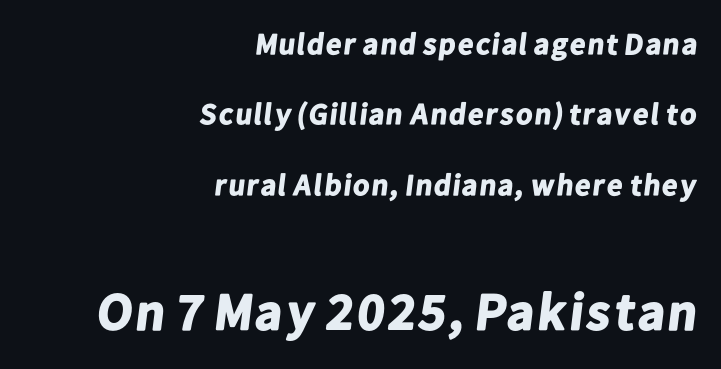
Q: Is the text bold? A: Yes.
Q: Is the typeface a serif or a sans-serif typeface? A: Sans-serif.
Q: Is the text underlined? A: No.
Q: How is the paragraph aligned? A: Right-aligned.
Q: Is the spacing between letters normal or unusually wide? A: Normal.
Q: Is the spacing between lines tight, normal or loose? A: Loose.
Q: Which block of text is set in a larger size, the first (top) or the second (bottom)? A: The second (bottom) one.
Q: Width (condensed, normal, or wide)? A: Normal.
Q: Stroke contrast? A: Low.
Q: x-height? A: Medium.
Q: Monospaced? A: No.
